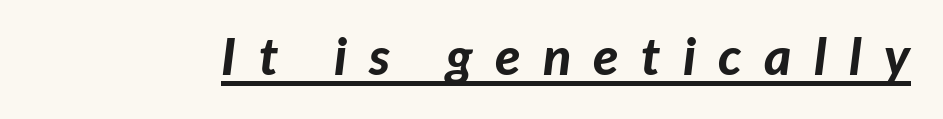
The image shows 52 px bold type, italic (leaning right); set unusually wide letter spacing (+0.43 em), underlined; low stroke contrast and a medium x-height.
